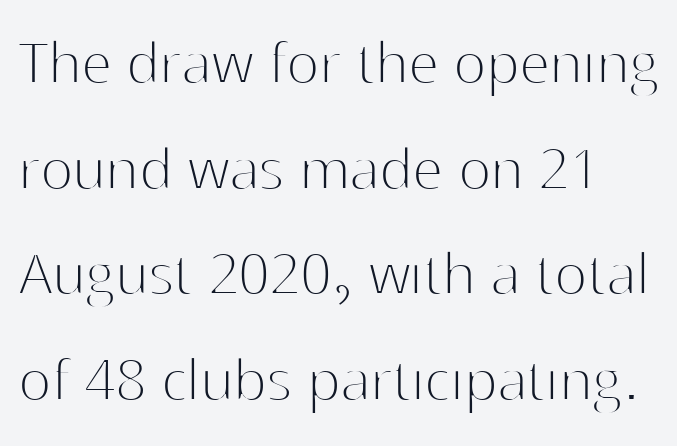
The image shows 69 px thin sans-serif type, upright; set normal line spacing (1.53x), normal letter spacing, not underlined; high stroke contrast and a medium x-height.
